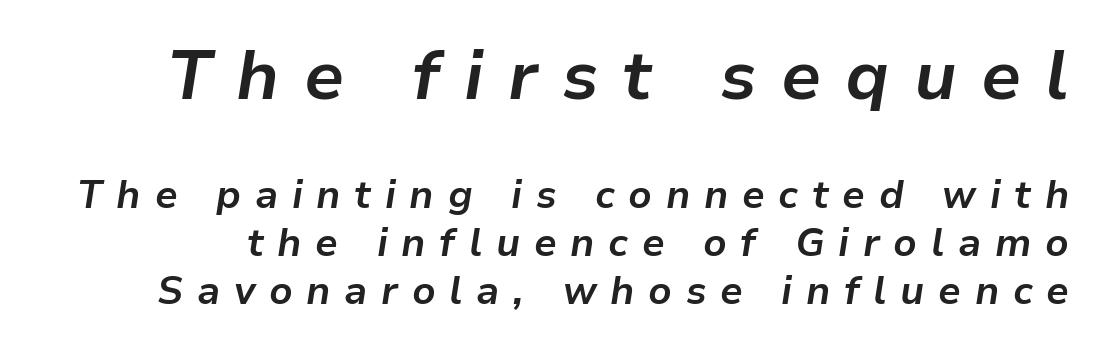
Q: Is the text bold? A: Yes.
Q: Is the text italic (slanted)? A: Yes, it leans right by about 9 degrees.
Q: Is the text underlined? A: No.
Q: Is the spacing between letters normal or unusually wide? A: Unusually wide.
Q: Which block of text is set in a larger size, the first (top) or the second (bottom)? A: The first (top) one.
Q: Width (condensed, normal, or wide)? A: Normal.
Q: Stroke contrast? A: Low.
Q: x-height? A: Medium.
Q: Monospaced? A: No.
